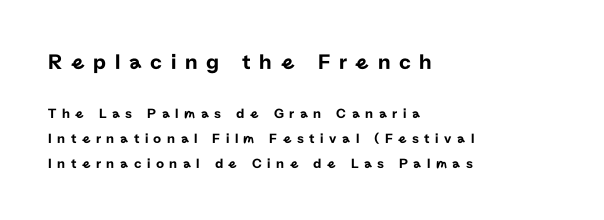
The image shows 22 px text type, upright; set left-aligned, line spacing 1.78x, unusually wide letter spacing (+0.39 em), not underlined; the first (top) block is 1.57x larger.
